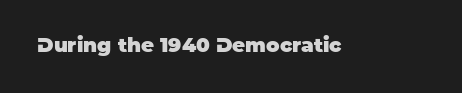
The image shows 20 px bold type, upright; set normal letter spacing, not underlined.
